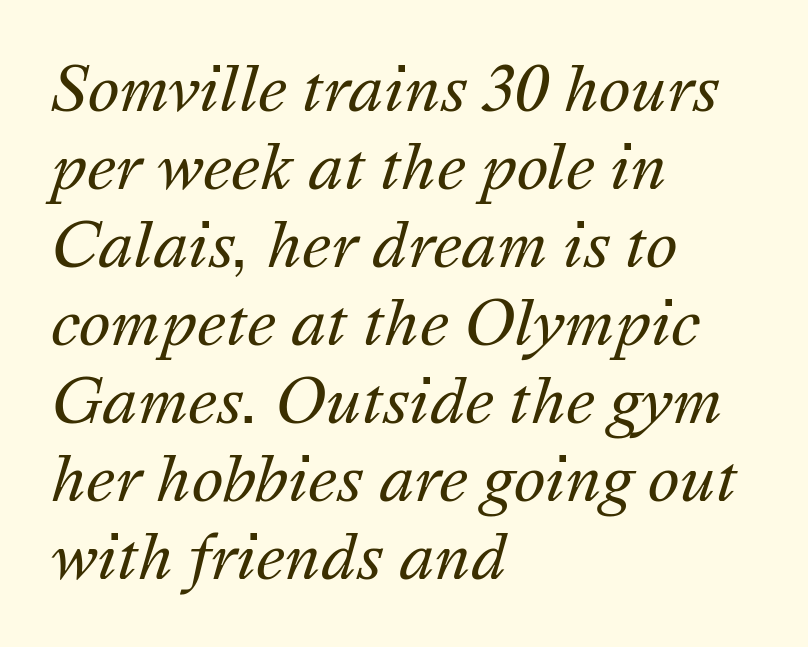
{"italic": "yes", "lean": "right", "slant_degrees": 16, "bold": "no", "weight": "regular", "width": "normal", "stroke_contrast": "medium", "x_height": "medium", "monospaced": "no", "underline": "no", "align": "left", "line_spacing": "normal", "line_spacing_ratio": 1.3, "letter_spacing": "normal", "letter_spacing_em": 0.0, "glyph_px": 60}
